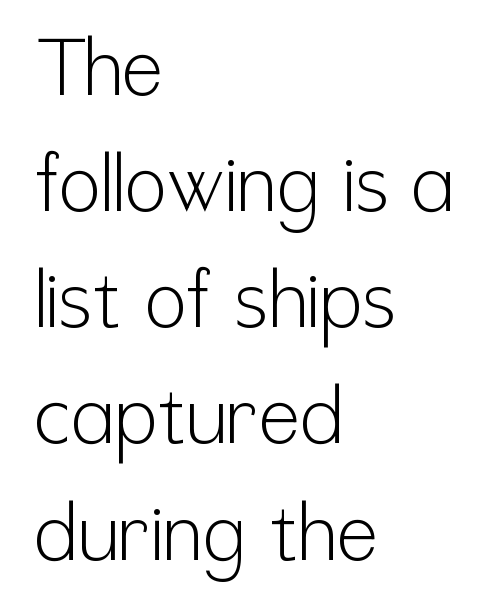
Q: Is the text bold? A: No.
Q: Is the text italic (slanted)? A: No, it is upright.
Q: Is the typeface a serif or a sans-serif typeface? A: Sans-serif.
Q: Is the text underlined? A: No.
Q: How is the paragraph aligned? A: Left-aligned.
Q: Is the spacing between letters normal or unusually wide? A: Normal.
Q: Is the spacing between lines tight, normal or loose? A: Normal.
Q: Width (condensed, normal, or wide)? A: Condensed.
Q: Stroke contrast? A: Low.
Q: x-height? A: Medium.
Q: Monospaced? A: No.
